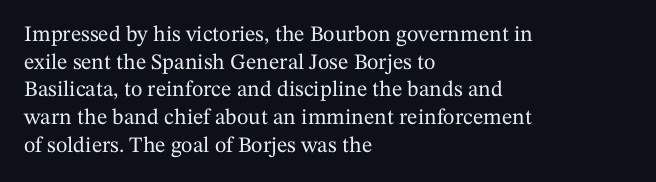
Q: Is the text italic (slanted)? A: No, it is upright.
Q: Is the text underlined? A: No.
Q: How is the paragraph aligned? A: Left-aligned.
Q: Is the spacing between letters normal or unusually wide? A: Normal.
Q: Is the spacing between lines tight, normal or loose? A: Normal.
